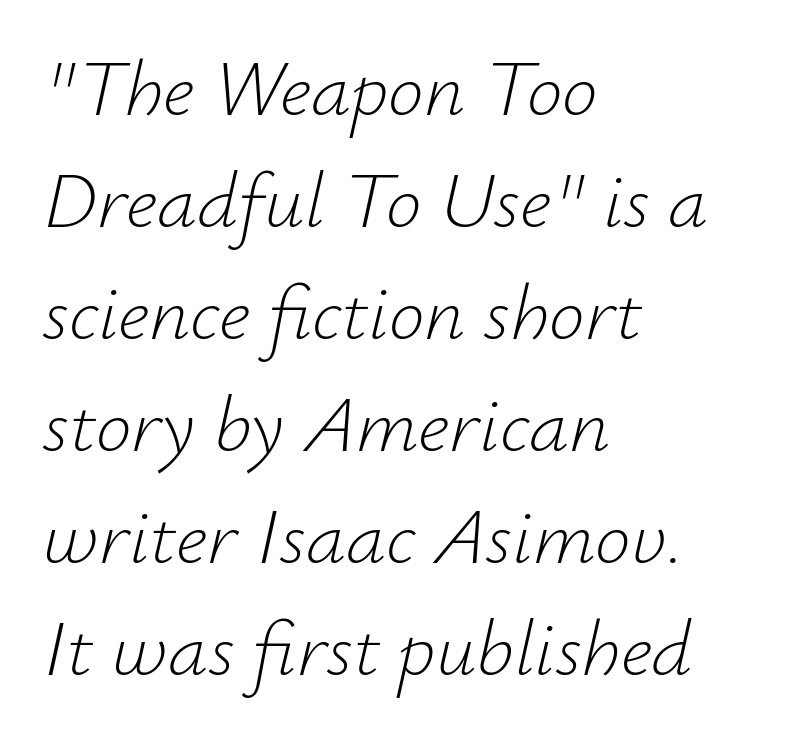
{"italic": "yes", "lean": "right", "slant_degrees": 12, "bold": "no", "weight": "light", "width": "normal", "stroke_contrast": "low", "x_height": "small", "monospaced": "no", "underline": "no", "align": "left", "line_spacing": "normal", "line_spacing_ratio": 1.4, "letter_spacing": "normal", "letter_spacing_em": 0.0, "glyph_px": 80}
